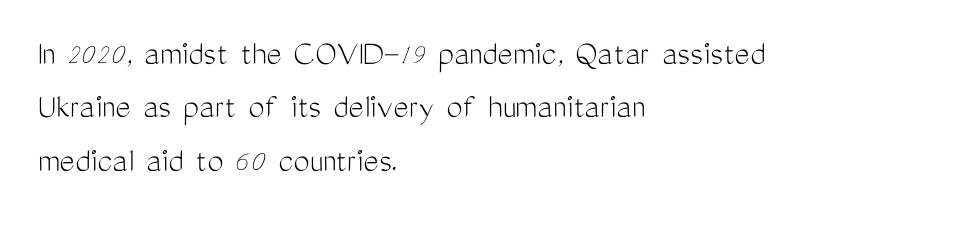
{"serif": "no", "italic": "no", "bold": "no", "weight": "light", "width": "condensed", "stroke_contrast": "medium", "x_height": "medium", "monospaced": "no", "underline": "no", "align": "left", "line_spacing": "normal", "line_spacing_ratio": 1.48, "letter_spacing": "normal", "letter_spacing_em": 0.0, "glyph_px": 36}
